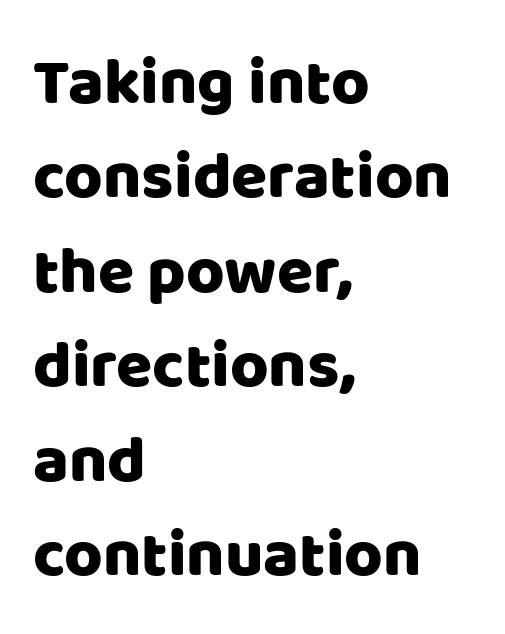
Normally led — the rows are evenly, conventionally spaced. Is this a sans? Yes — the strokes have no serifs. Words appear dense and cohesive because spacing is normal. The gap between lines stays unmarked. Looks like regular typesetting: each glyph gets only the width it needs. When letters stand straight like this, we call the style roman or upright.
